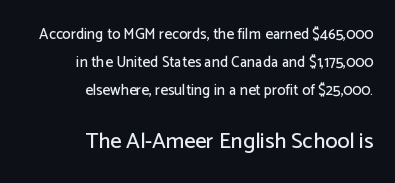
{"italic": "no", "underline": "no", "align": "right", "line_spacing_ratio": 1.86, "letter_spacing": "normal", "letter_spacing_em": 0.0, "larger_block": "second", "size_ratio": 1.47, "glyph_px": 22}
